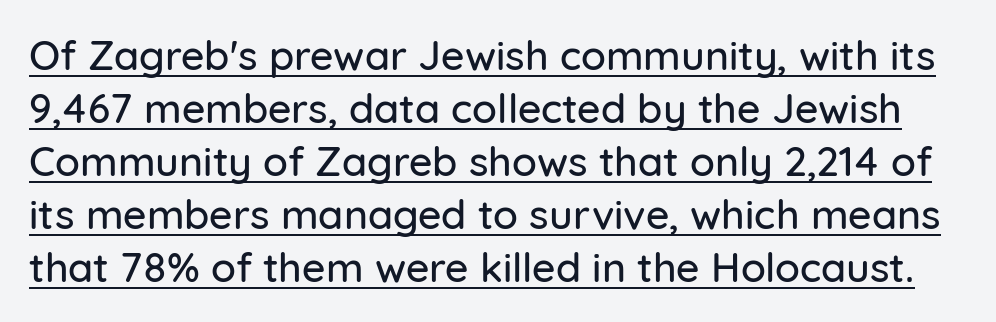
Q: Is the text italic (slanted)? A: No, it is upright.
Q: Is the typeface a serif or a sans-serif typeface? A: Sans-serif.
Q: Is the text underlined? A: Yes.
Q: Is the spacing between letters normal or unusually wide? A: Normal.
Q: Is the spacing between lines tight, normal or loose? A: Normal.
Q: Width (condensed, normal, or wide)? A: Normal.
Q: Stroke contrast? A: Low.
Q: x-height? A: Medium.
Q: Monospaced? A: No.
